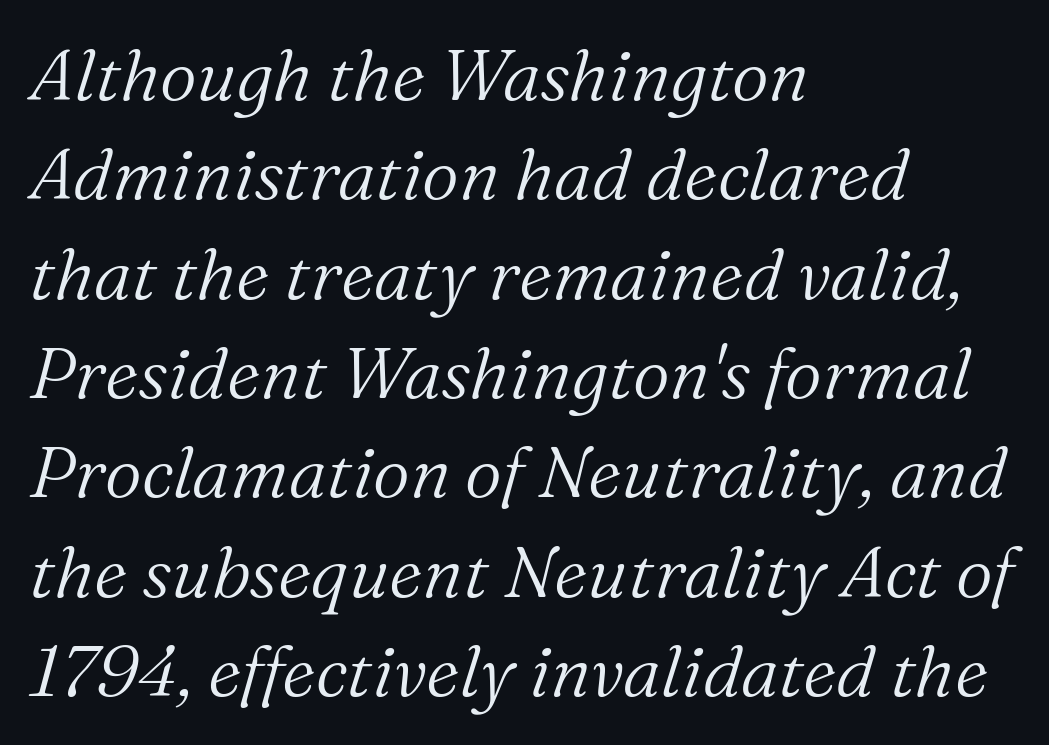
{"serif": "yes", "italic": "yes", "lean": "right", "slant_degrees": 16, "bold": "no", "weight": "light", "width": "normal", "stroke_contrast": "medium", "x_height": "medium", "monospaced": "no", "underline": "no", "align": "left", "line_spacing": "normal", "line_spacing_ratio": 1.38, "letter_spacing": "normal", "letter_spacing_em": 0.0, "glyph_px": 72}
